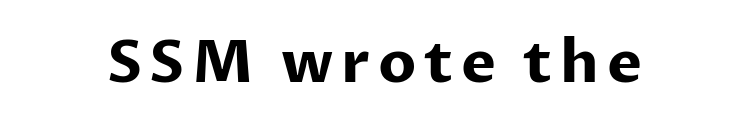
The image shows 59 px bold sans-serif type, upright; set not underlined; low stroke contrast and a medium x-height.
